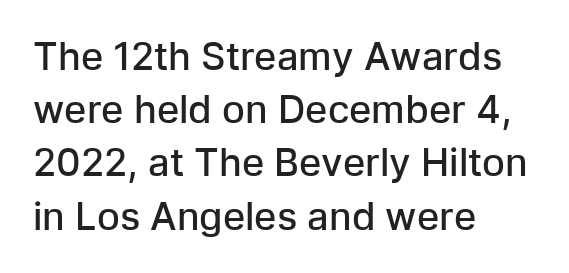
The lines sit at an ordinary, default distance from one another. The rendering uses natural spacing where letterforms have individual widths. The words here are not underlined. These lines were composed using upright roman letters.
